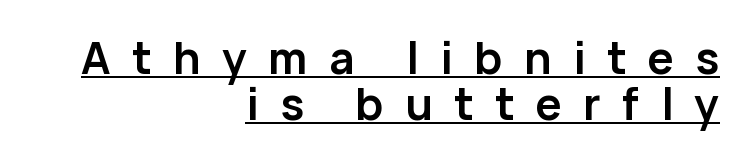
Tall strokes in this sample are plumb rather than angled. The lines are packed closely together with very little leading. Weight check: bold — yes, fully. Caption: multi-line text, flush right, ragged left. The face used here is proportionally spaced, like ordinary book or web type.
